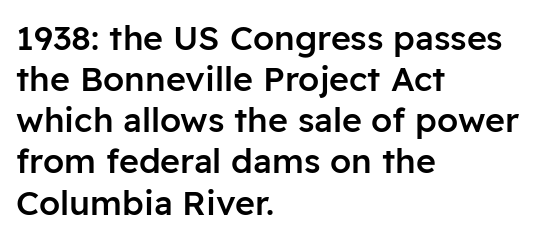
The image shows 34 px semibold sans-serif type, upright; set left-aligned, line spacing 1.21x, normal letter spacing, not underlined; low stroke contrast and a medium x-height.
